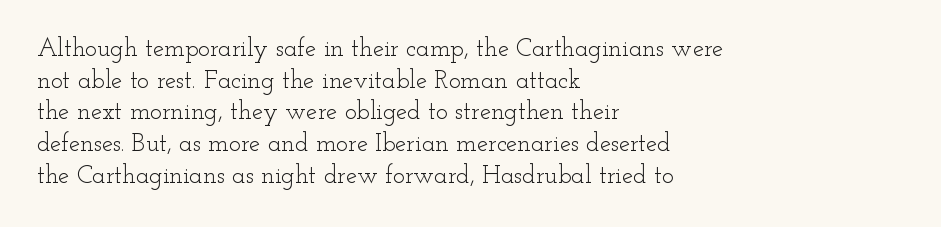
The characters are drawn with everyday or finer stroke widths. The string is rendered with underlining switched off. Leading matches the norm, producing a regular column. This sample uses plain, unmodified letter spacing.
